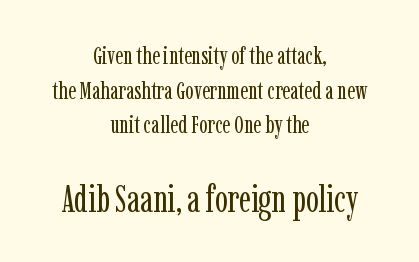
Q: Is the text bold? A: No.
Q: Is the text italic (slanted)? A: No, it is upright.
Q: Is the typeface a serif or a sans-serif typeface? A: Serif.
Q: Is the text underlined? A: No.
Q: How is the paragraph aligned? A: Centered.
Q: Is the spacing between letters normal or unusually wide? A: Normal.
Q: Is the spacing between lines tight, normal or loose? A: Normal.
Q: Which block of text is set in a larger size, the first (top) or the second (bottom)? A: The second (bottom) one.
Q: Width (condensed, normal, or wide)? A: Condensed.
Q: Stroke contrast? A: Low.
Q: x-height? A: Medium.
Q: Monospaced? A: No.
